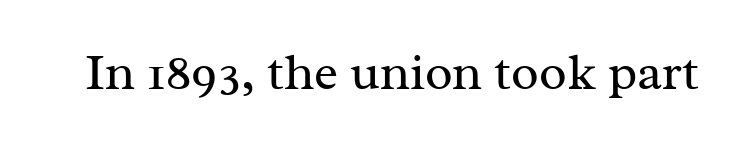
The image shows 51 px regular-weight serif type, upright; set normal letter spacing, not underlined; medium stroke contrast and a medium x-height.
